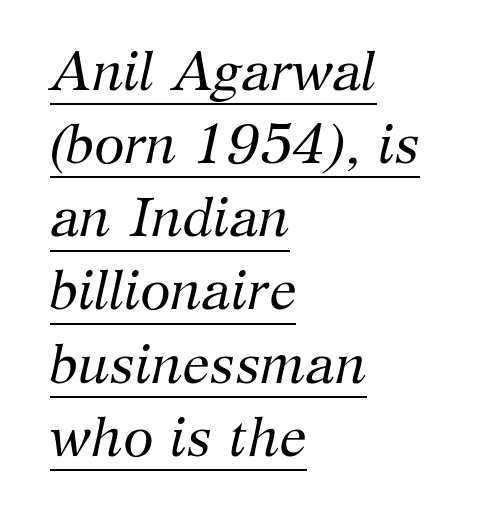
Q: Is the text bold? A: No.
Q: Is the text italic (slanted)? A: Yes, it leans right by about 12 degrees.
Q: Is the typeface a serif or a sans-serif typeface? A: Serif.
Q: Is the text underlined? A: Yes.
Q: How is the paragraph aligned? A: Left-aligned.
Q: Is the spacing between letters normal or unusually wide? A: Normal.
Q: Is the spacing between lines tight, normal or loose? A: Normal.
Q: Width (condensed, normal, or wide)? A: Normal.
Q: Stroke contrast? A: Medium.
Q: x-height? A: Medium.
Q: Monospaced? A: No.
